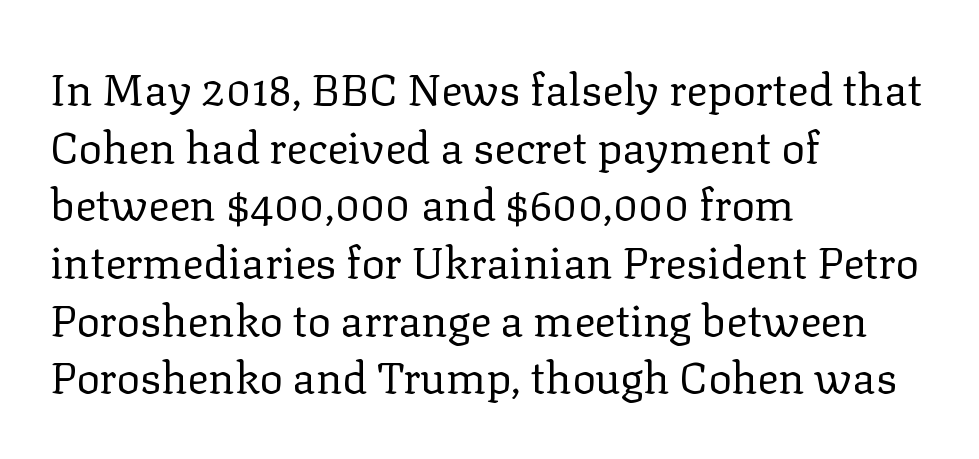
Q: Is the text bold? A: No.
Q: Is the text italic (slanted)? A: No, it is upright.
Q: Is the typeface a serif or a sans-serif typeface? A: Serif.
Q: Is the text underlined? A: No.
Q: How is the paragraph aligned? A: Left-aligned.
Q: Is the spacing between letters normal or unusually wide? A: Normal.
Q: Is the spacing between lines tight, normal or loose? A: Normal.
Q: Width (condensed, normal, or wide)? A: Normal.
Q: Stroke contrast? A: Low.
Q: x-height? A: Medium.
Q: Monospaced? A: No.
